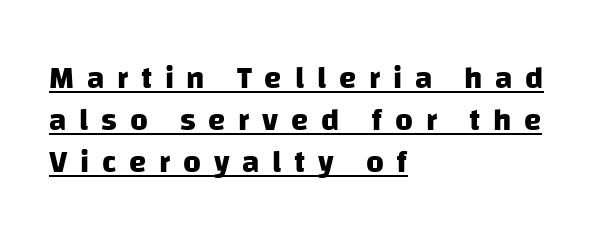
Q: Is the text bold? A: Yes.
Q: Is the typeface a serif or a sans-serif typeface? A: Sans-serif.
Q: Is the text underlined? A: Yes.
Q: How is the paragraph aligned? A: Left-aligned.
Q: Is the spacing between letters normal or unusually wide? A: Unusually wide.
Q: Is the spacing between lines tight, normal or loose? A: Normal.
Q: Width (condensed, normal, or wide)? A: Normal.
Q: Stroke contrast? A: Low.
Q: x-height? A: Large.
Q: Monospaced? A: No.
